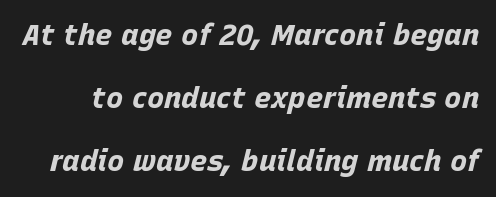
{"italic": "yes", "lean": "right", "slant_degrees": 15, "bold": "yes", "weight": "bold", "width": "normal", "stroke_contrast": "low", "x_height": "large", "monospaced": "no", "underline": "no", "line_spacing": "loose", "line_spacing_ratio": 2.18, "letter_spacing": "normal", "letter_spacing_em": 0.0, "glyph_px": 29}
